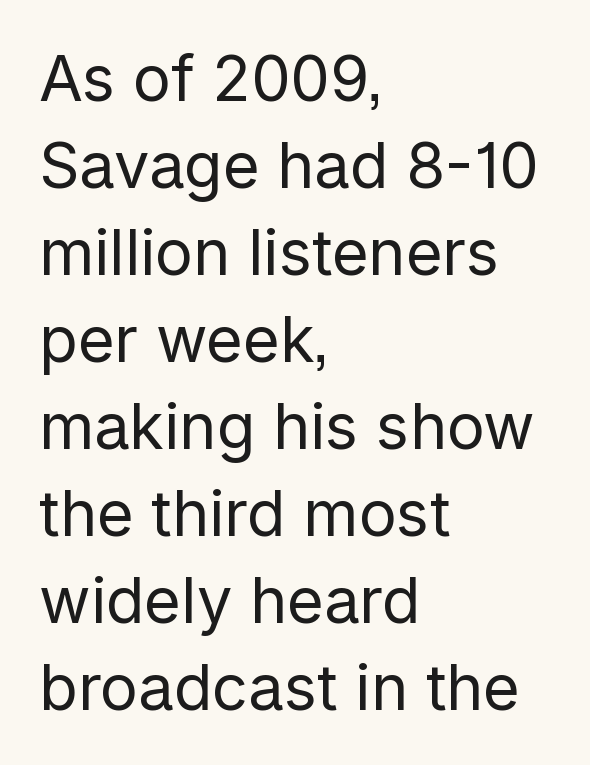
The image shows 63 px regular-weight sans-serif type, upright; set left-aligned, normal line spacing (1.38x), normal letter spacing, not underlined; low stroke contrast and a medium x-height.
